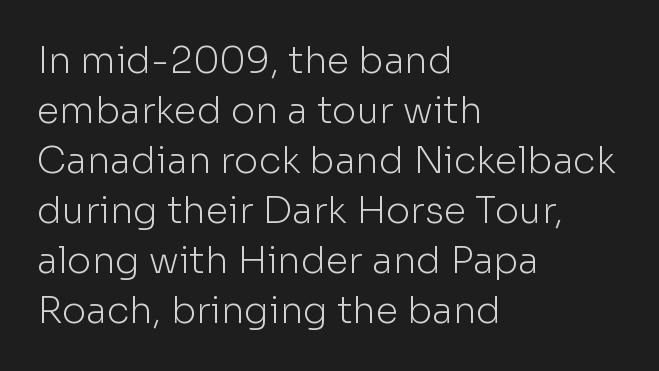
{"serif": "no", "italic": "no", "bold": "no", "weight": "light", "width": "normal", "stroke_contrast": "low", "x_height": "medium", "monospaced": "no", "underline": "no", "align": "left", "line_spacing": "normal", "line_spacing_ratio": 1.35, "letter_spacing": "normal", "letter_spacing_em": 0.0, "glyph_px": 37}
